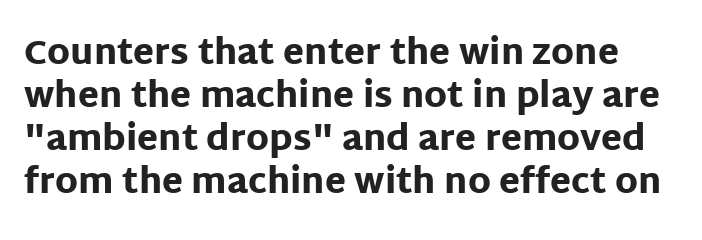
Caption: standard tracking, unaltered. Each letter keeps its own natural width here, so spacing adapts to shape. On the weight axis this lands at bold, roughly 700. The block of text has a typical density, with ordinary space between rows.
